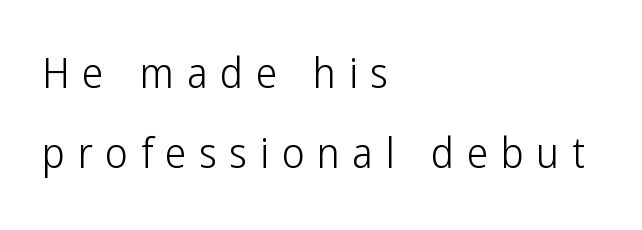
Q: Is the text bold? A: No.
Q: Is the text italic (slanted)? A: No, it is upright.
Q: Is the typeface a serif or a sans-serif typeface? A: Sans-serif.
Q: Is the text underlined? A: No.
Q: How is the paragraph aligned? A: Left-aligned.
Q: Is the spacing between letters normal or unusually wide? A: Unusually wide.
Q: Width (condensed, normal, or wide)? A: Condensed.
Q: Stroke contrast? A: Low.
Q: x-height? A: Medium.
Q: Monospaced? A: No.
